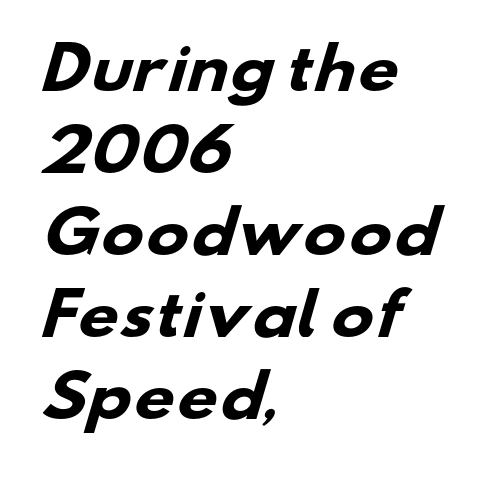
Vertically, the passage feels balanced, rows spaced as you'd expect. A full-strength bold gives these letters their thick strokes. Compared with typical body copy, the letter spacing here is the same. The paragraph shown leans on its left margin.
